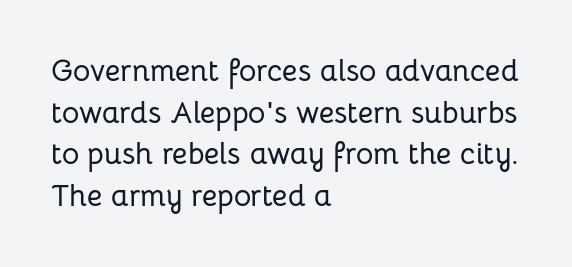
The letters advance in unequal steps, a hallmark of proportional type. This rendering features lettering with no underline. Honestly, the row spacing looks completely unremarkable. This sample is left-justified, so line endings fall wherever the words run out.
